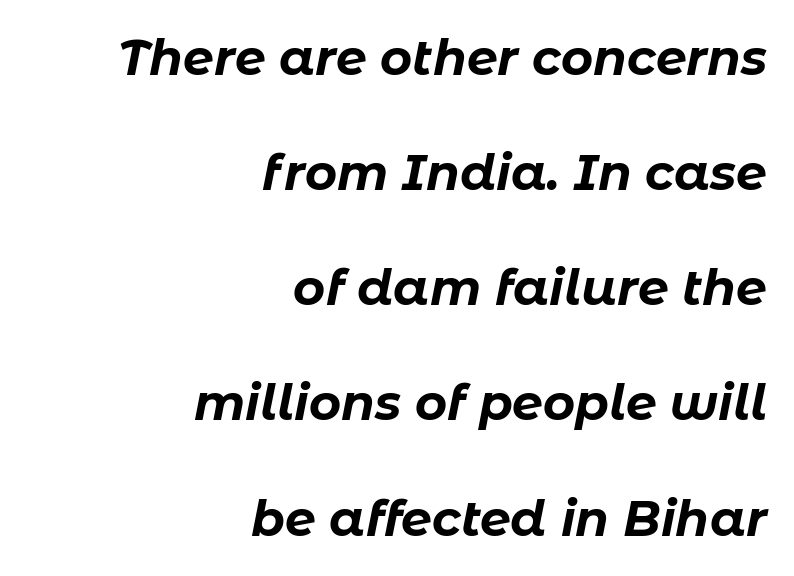
This sample uses an oblique cut, with every glyph tilted off the vertical. The passage shown is typed in a proportional face where columns would drift. The typesetter chose a ragged-left arrangement here. How are the letters spaced? Ordinarily, with no added tracking. This sample trades compactness for vertical openness between lines.
